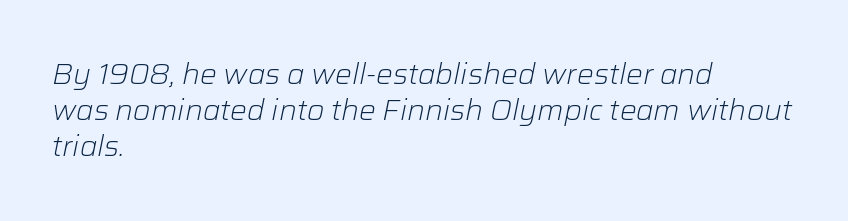
The zone under the glyphs is completely vacant. The weight would be labelled regular, book, light, or lighter still. The lines are quadded left. Style check: oblique. The designer left line spacing at the default.
